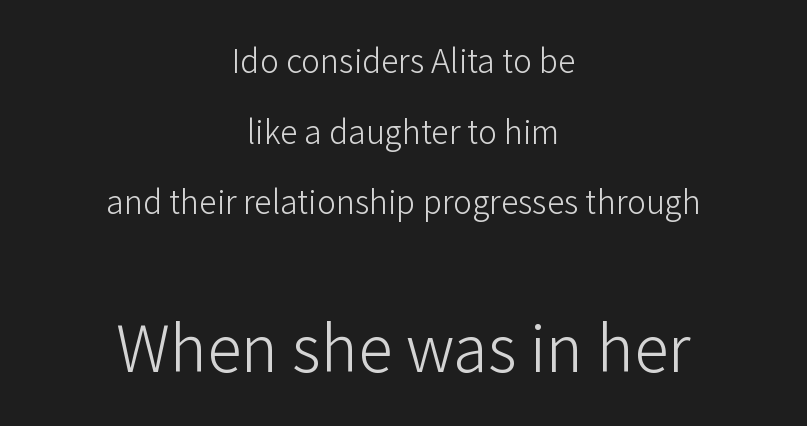
Q: Is the text bold? A: No.
Q: Is the text italic (slanted)? A: No, it is upright.
Q: Is the typeface a serif or a sans-serif typeface? A: Sans-serif.
Q: Is the text underlined? A: No.
Q: How is the paragraph aligned? A: Centered.
Q: Is the spacing between letters normal or unusually wide? A: Normal.
Q: Is the spacing between lines tight, normal or loose? A: Loose.
Q: Which block of text is set in a larger size, the first (top) or the second (bottom)? A: The second (bottom) one.
Q: Width (condensed, normal, or wide)? A: Normal.
Q: Stroke contrast? A: Low.
Q: x-height? A: Medium.
Q: Monospaced? A: No.
